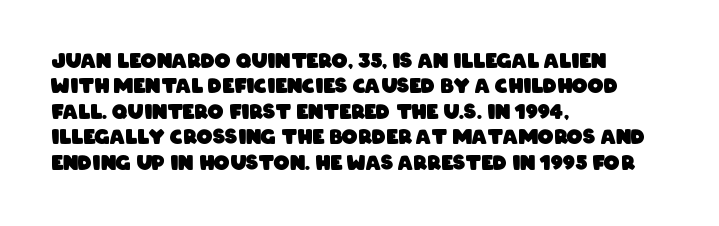
Q: Is the text bold? A: Yes.
Q: Is the text underlined? A: No.
Q: How is the paragraph aligned? A: Left-aligned.
Q: Is the spacing between letters normal or unusually wide? A: Normal.
Q: Is the spacing between lines tight, normal or loose? A: Normal.
